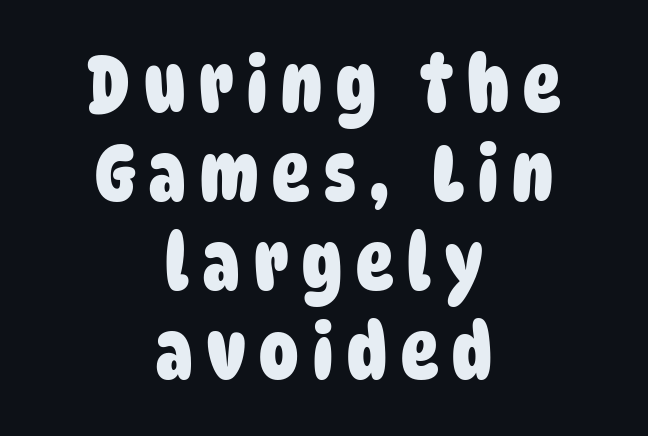
{"serif": "no", "bold": "yes", "weight": "heavy", "width": "condensed", "stroke_contrast": "low", "x_height": "large", "monospaced": "no", "underline": "no", "align": "center", "line_spacing": "tight", "line_spacing_ratio": 1.14, "glyph_px": 78}
